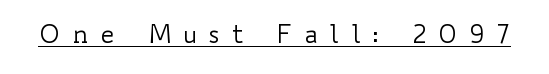
Q: Is the text bold? A: No.
Q: Is the text italic (slanted)? A: No, it is upright.
Q: Is the text underlined? A: Yes.
Q: Is the spacing between letters normal or unusually wide? A: Unusually wide.
